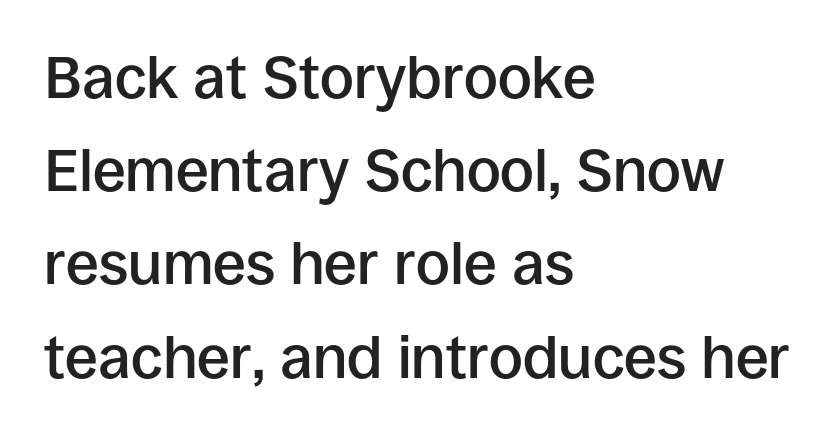
Bold? Not quite — semibold, heavier than regular but stopping short. The rendering uses a moderate line-height, typical for paragraphs. Honestly, the letter spacing is just normal — you wouldn't notice it. Tall strokes in this sample are plumb rather than angled. Only glyphs here, with clear space below each row.
